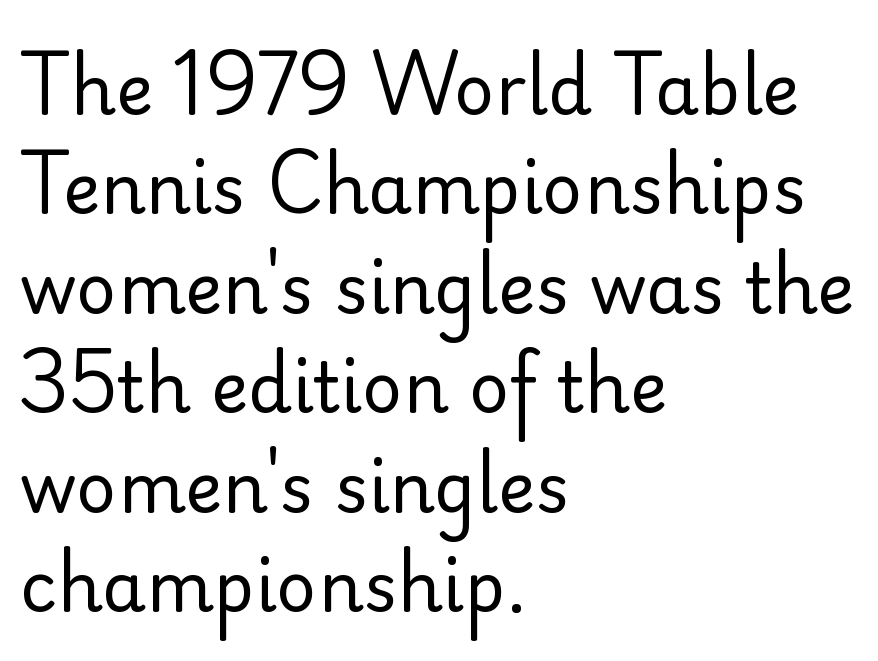
{"serif": "no", "italic": "no", "bold": "no", "weight": "regular", "width": "normal", "stroke_contrast": "low", "x_height": "small", "monospaced": "no", "underline": "no", "align": "left", "line_spacing": "normal", "line_spacing_ratio": 1.42, "letter_spacing": "normal", "letter_spacing_em": 0.0, "glyph_px": 70}
